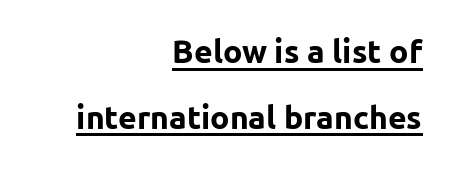
{"serif": "no", "italic": "no", "bold": "yes", "weight": "bold", "width": "normal", "stroke_contrast": "low", "x_height": "medium", "monospaced": "no", "underline": "yes", "align": "right", "line_spacing": "loose", "line_spacing_ratio": 2.05, "letter_spacing": "normal", "letter_spacing_em": 0.0, "glyph_px": 32}
